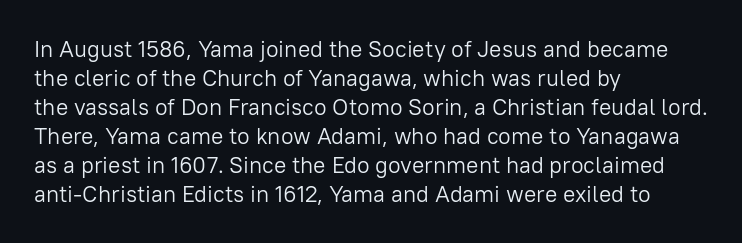
Q: Is the text bold? A: No.
Q: Is the text italic (slanted)? A: No, it is upright.
Q: Is the text underlined? A: No.
Q: How is the paragraph aligned? A: Left-aligned.
Q: Is the spacing between letters normal or unusually wide? A: Normal.
Q: Is the spacing between lines tight, normal or loose? A: Normal.
